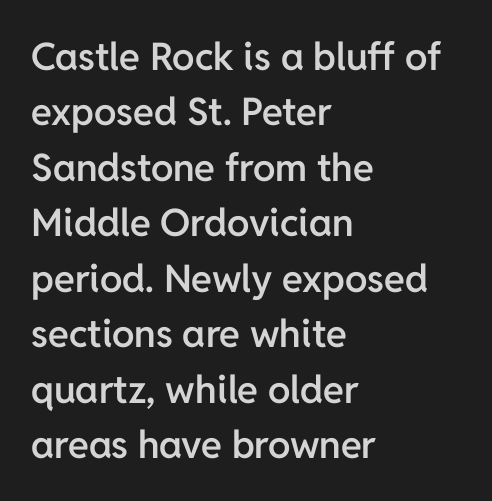
The image shows 38 px semibold sans-serif type, upright; set left-aligned, normal line spacing (1.46x), normal letter spacing, not underlined; low stroke contrast and a medium x-height.
